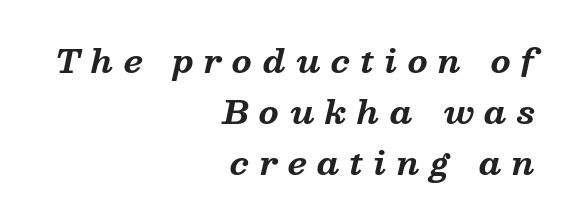
Would a proofreader flag this as italicized? Yes. Regular leading. Typesetter's note: full bold, strokes at maximum text heaviness. The characters display serif detailing at their extremities. Think of a printed novel: that variable character pitch is what you see here. The string is rendered with underlining switched off.
